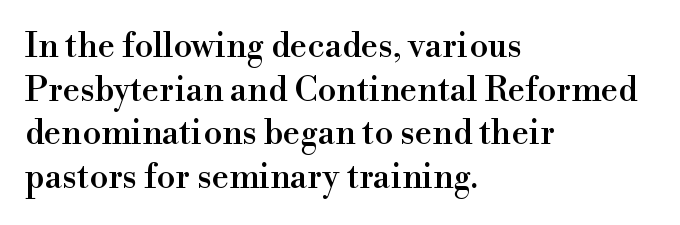
{"serif": "yes", "italic": "no", "width": "normal", "stroke_contrast": "high", "x_height": "small", "monospaced": "no", "underline": "no", "align": "left", "line_spacing": "normal", "line_spacing_ratio": 1.28, "letter_spacing": "normal", "letter_spacing_em": 0.0, "glyph_px": 34}
